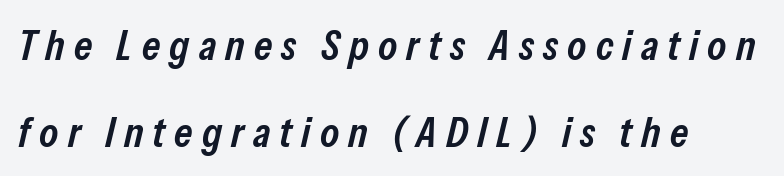
Tall strokes in this sample are angled rather than plumb. Heft: intermediate — a semibold. These lines are rendered in a variable-pitch font. Horizontal bands of white between lines are thick stripes. The rag falls on the right side of this text block. The specimen omits any rule beneath the text block's lines.
